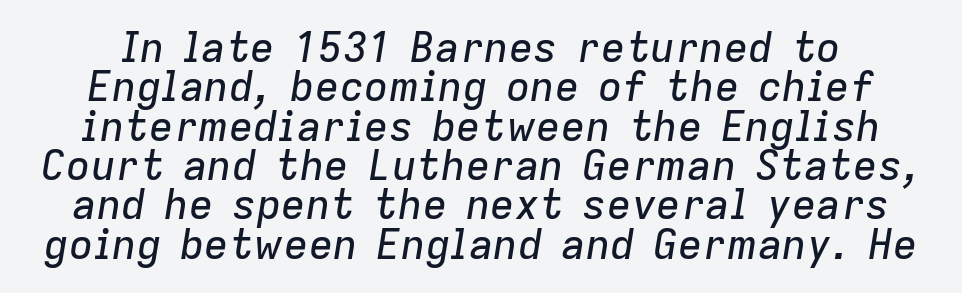
Q: Is the text italic (slanted)? A: Yes, it leans right by about 9 degrees.
Q: Is the text underlined? A: No.
Q: Is the spacing between letters normal or unusually wide? A: Normal.
Q: Is the spacing between lines tight, normal or loose? A: Tight.
Q: Width (condensed, normal, or wide)? A: Normal.
Q: Stroke contrast? A: Low.
Q: x-height? A: Medium.
Q: Monospaced? A: No.
